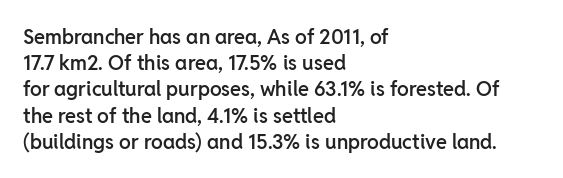
Q: Is the text bold? A: Semi-bold.
Q: Is the text italic (slanted)? A: No, it is upright.
Q: Is the text underlined? A: No.
Q: How is the paragraph aligned? A: Left-aligned.
Q: Is the spacing between letters normal or unusually wide? A: Normal.
Q: Is the spacing between lines tight, normal or loose? A: Normal.
